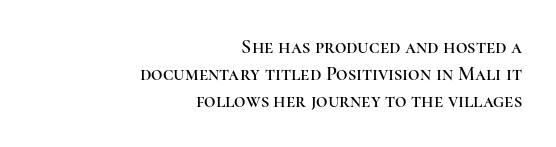
The image shows 20 px text type, upright; set right-aligned, normal line spacing (1.35x), normal letter spacing, not underlined.
